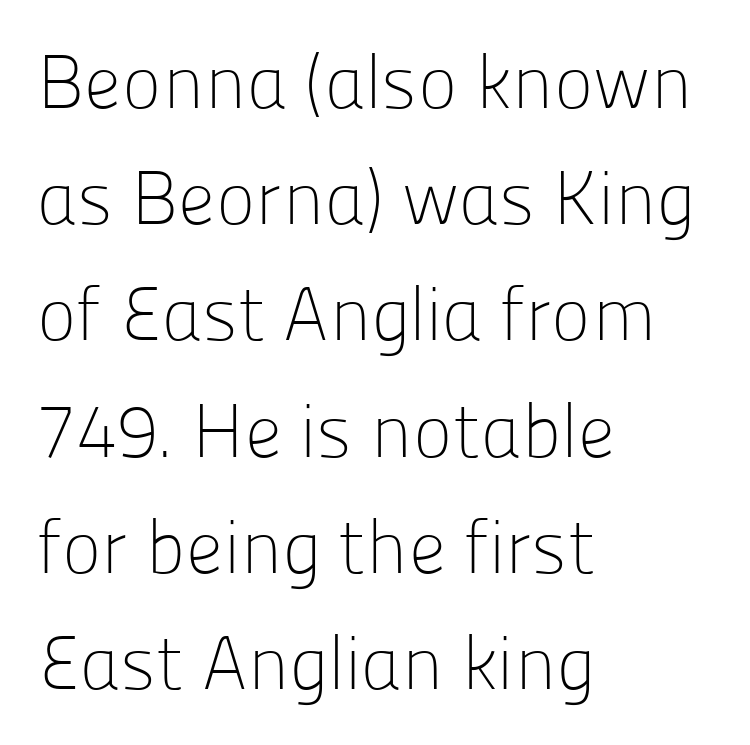
{"serif": "no", "italic": "no", "bold": "no", "weight": "light", "width": "normal", "stroke_contrast": "low", "x_height": "medium", "monospaced": "no", "underline": "no", "align": "left", "line_spacing": "normal", "line_spacing_ratio": 1.55, "letter_spacing": "normal", "letter_spacing_em": 0.0, "glyph_px": 75}
